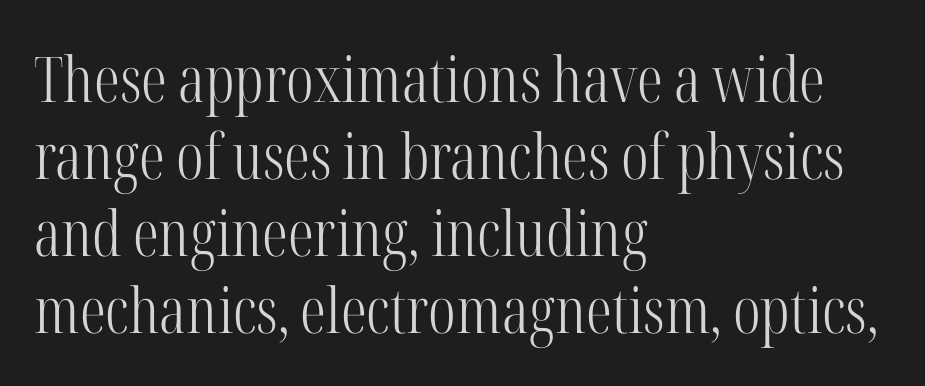
Q: Is the text bold? A: No.
Q: Is the text italic (slanted)? A: No, it is upright.
Q: Is the typeface a serif or a sans-serif typeface? A: Serif.
Q: Is the text underlined? A: No.
Q: How is the paragraph aligned? A: Left-aligned.
Q: Is the spacing between letters normal or unusually wide? A: Normal.
Q: Width (condensed, normal, or wide)? A: Condensed.
Q: Stroke contrast? A: High.
Q: x-height? A: Medium.
Q: Monospaced? A: No.
